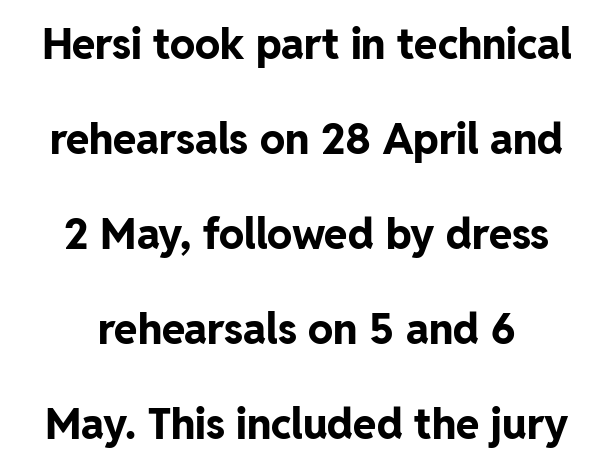
The image shows 42 px bold sans-serif type, upright; set centered, loose line spacing (2.26x), normal letter spacing, not underlined; low stroke contrast and a medium x-height.
